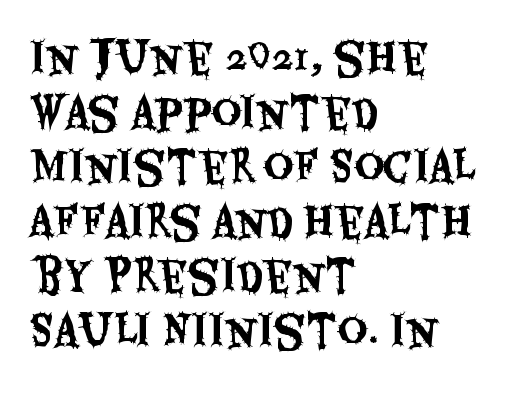
This is the regular roman posture of the typeface. Nope, no serifs anywhere on these letters. The baseline area is clear. Letter spacing: default. Leading matches the norm, producing a regular column. Note the varied advance widths — an 'i' is clearly narrower than an 'm'.
